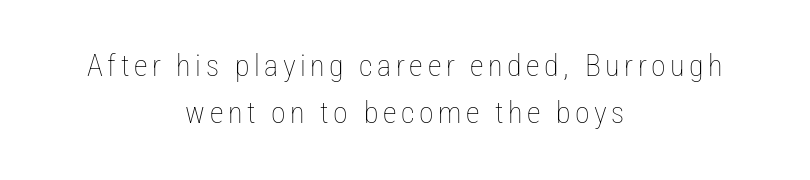
{"italic": "no", "bold": "no", "weight": "thin", "width": "condensed", "stroke_contrast": "low", "x_height": "medium", "monospaced": "no", "underline": "no", "align": "center", "line_spacing": "normal", "line_spacing_ratio": 1.58, "glyph_px": 30}
